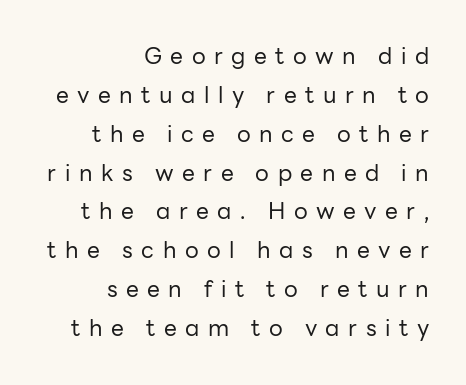
The image shows 23 px text type, upright; set right-aligned, normal line spacing (1.69x), unusually wide letter spacing (+0.37 em), not underlined.
